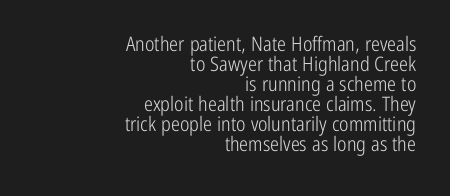
Q: Is the text bold? A: No.
Q: Is the text italic (slanted)? A: No, it is upright.
Q: Is the text underlined? A: No.
Q: How is the paragraph aligned? A: Right-aligned.
Q: Is the spacing between letters normal or unusually wide? A: Normal.
Q: Is the spacing between lines tight, normal or loose? A: Tight.
